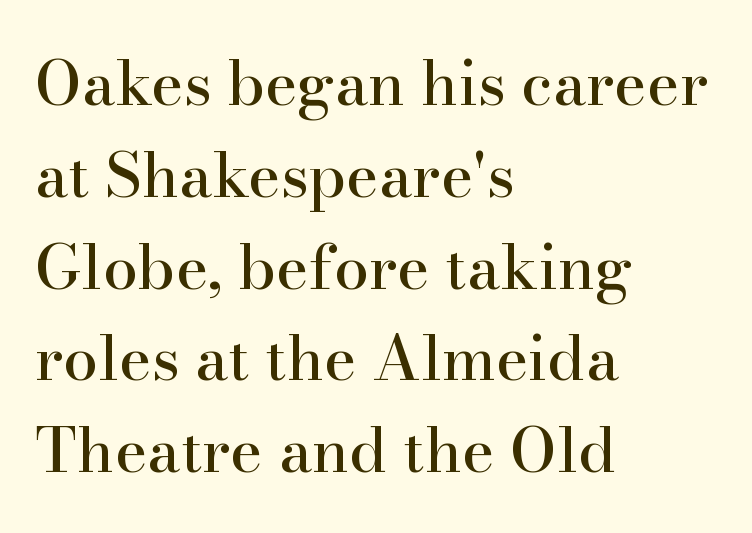
Successive baselines arrive at the customary interval. Compared with typical body copy, the letter spacing here is the same. The typesetter chose a ragged-right arrangement here. Designer's note — italics off, roman on. Descenders are the only things crossing below the line.
